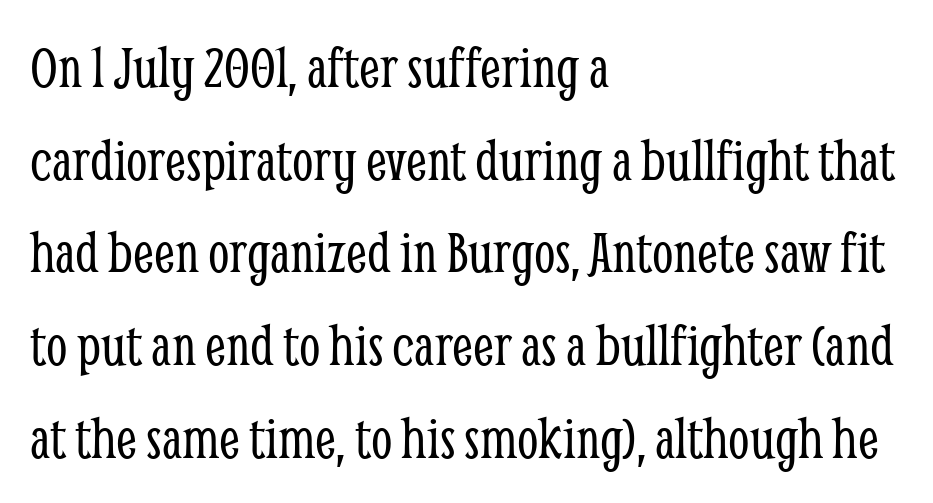
These lines are set flush left with a ragged right edge. The designer left line spacing at the default. A typesetter would call this proportional, since set widths differ per character. On a weight scale, this lands at 450 or below. The passage shown is typeset with a serif family.
